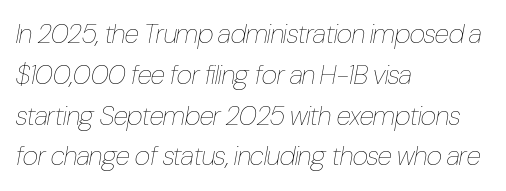
Q: Is the text bold? A: No.
Q: Is the text italic (slanted)? A: Yes, it leans right by about 10 degrees.
Q: Is the text underlined? A: No.
Q: How is the paragraph aligned? A: Left-aligned.
Q: Is the spacing between letters normal or unusually wide? A: Normal.
Q: Is the spacing between lines tight, normal or loose? A: Normal.
